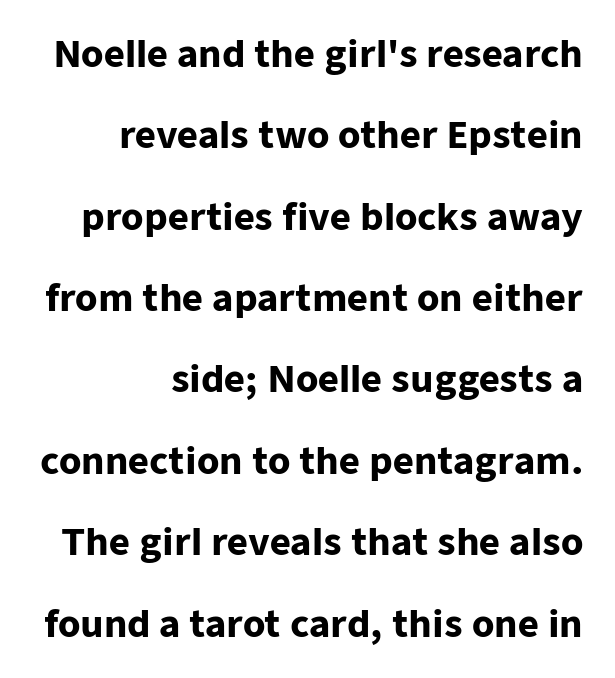
Look at the stroke-to-counter ratio: heavy, a bold. Plain, unruled lines of type. I'd call this a sans setting — the letters go barefoot. Posture: straight, roman, zero tilt.
